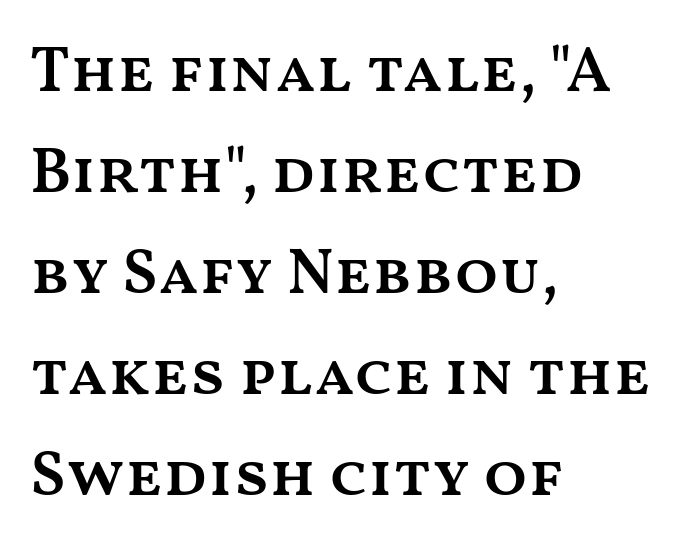
{"italic": "no", "bold": "semi", "weight": "semibold", "width": "wide", "stroke_contrast": "medium", "x_height": "medium", "monospaced": "no", "underline": "no", "align": "left", "line_spacing": "normal", "line_spacing_ratio": 1.58, "letter_spacing": "normal", "letter_spacing_em": 0.0, "glyph_px": 64}
